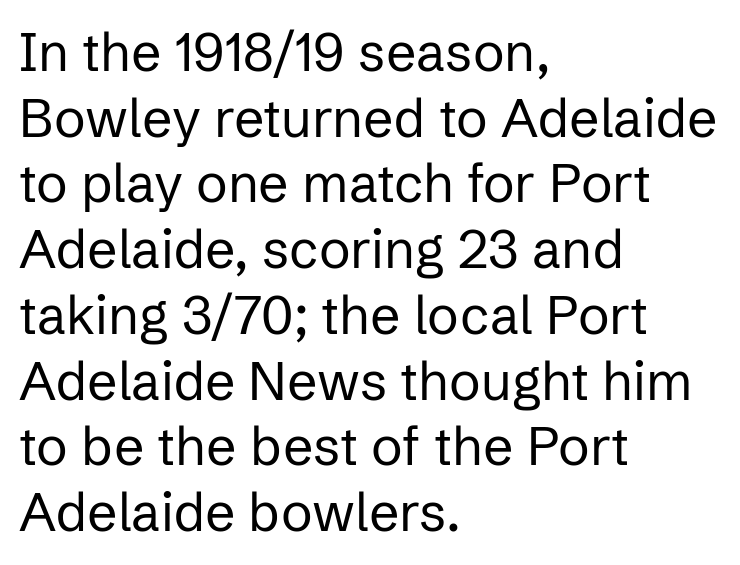
This sample uses a sans-serif face. Summary of weight: not heavy and not bold. The lines in this sample share a left origin and differ only in where they stop. Compared with typical body copy, the letter spacing here is the same. You can tell it's not italic because the verticals are truly vertical. Here the designer chose a conventional face with non-uniform glyph widths.
